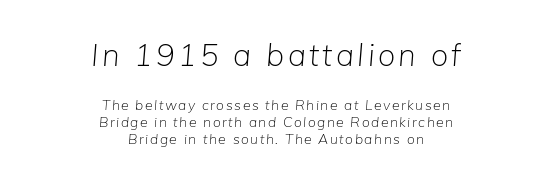
{"italic": "yes", "lean": "right", "slant_degrees": 5, "bold": "no", "weight": "light", "width": "normal", "stroke_contrast": "low", "x_height": "medium", "monospaced": "no", "underline": "no", "align": "center", "line_spacing_ratio": 1.21, "larger_block": "first", "size_ratio": 2.21, "glyph_px": 31}
